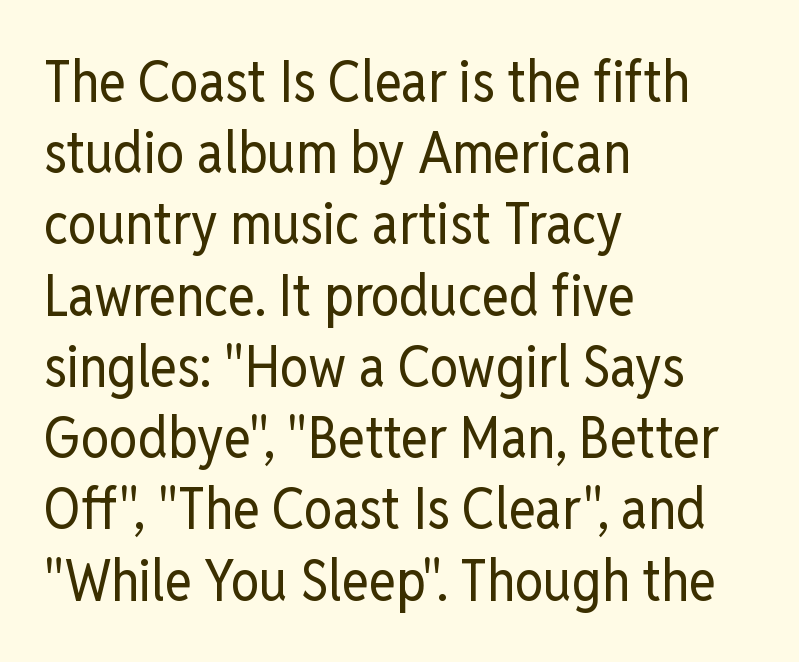
The image shows 57 px regular-weight, condensed sans-serif type, upright; set left-aligned, normal line spacing (1.25x), normal letter spacing, not underlined; low stroke contrast and a medium x-height.
